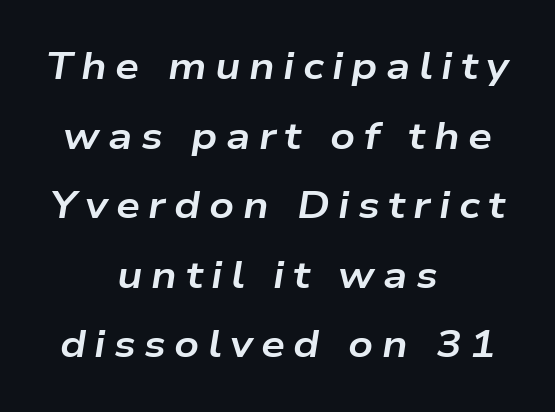
Q: Is the text bold? A: Yes.
Q: Is the text italic (slanted)? A: Yes, it leans right by about 9 degrees.
Q: Is the text underlined? A: No.
Q: How is the paragraph aligned? A: Centered.
Q: Is the spacing between letters normal or unusually wide? A: Unusually wide.
Q: Width (condensed, normal, or wide)? A: Wide.
Q: Stroke contrast? A: Low.
Q: x-height? A: Medium.
Q: Monospaced? A: No.
